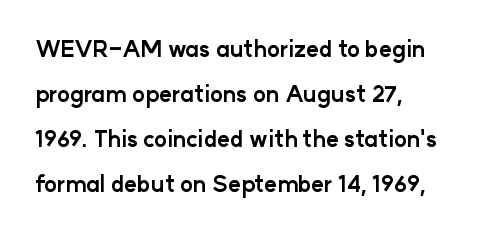
{"italic": "no", "bold": "yes", "underline": "no", "line_spacing": "loose", "line_spacing_ratio": 2.05, "letter_spacing": "normal", "letter_spacing_em": 0.0, "glyph_px": 22}
